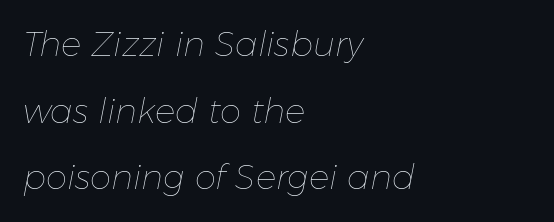
Varying glyph widths throughout — classic text-font behaviour. The leading is generous, giving the passage an open texture. Slanted lettering throughout. Plain, unruled lines of type.
